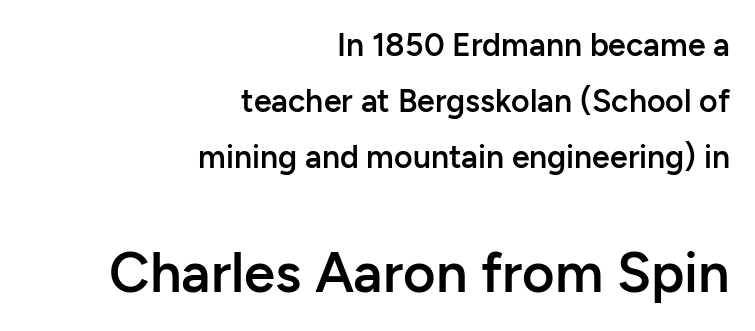
This sample is right-justified, so line beginnings fall wherever the words allow. Ascenders rise straight up at ninety degrees. Font category for this specimen: sans-serif. Words float on clear page, feet unadorned. Tracking here is standard; glyphs follow each other at the usual distance.
